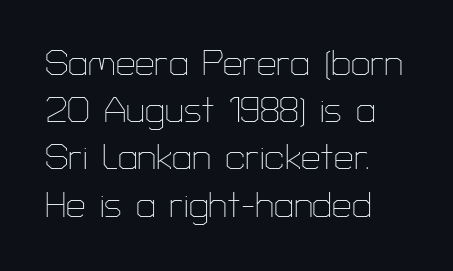
Nope, not italic — everything's standing straight. Is the letter spacing exaggerated? No — it looks like the ordinary default. Proportional: the letters do not fall into vertical columns. The rendering uses a moderate line-height, typical for paragraphs.
